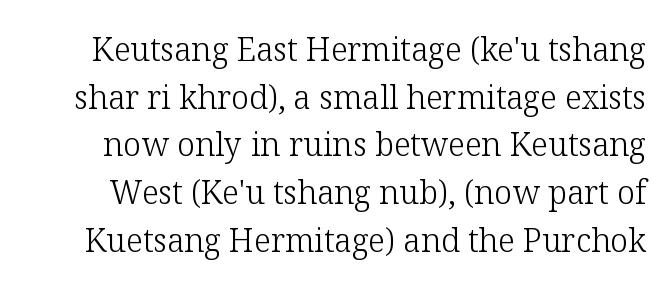
How are the letters spaced? Ordinarily, with no added tracking. Nothing heavy about these letters — not bold at all. Old-style or modern, the face here clearly has serifs. This sample keeps an unexceptional amount of space between lines. Underline: absent.
